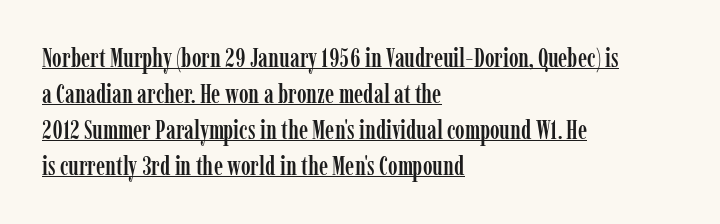
A typesetter would mark this as roman, not italic. The sample's only ornament is a line tracing under the words. This sample is left-justified, so line endings fall wherever the words run out. Leading matches the norm, producing a regular column. These lines keep a tight, regular rhythm from letter to letter.
